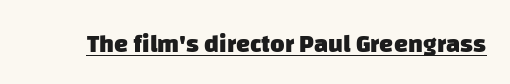
Q: Is the text bold? A: Yes.
Q: Is the text underlined? A: Yes.
Q: Is the spacing between letters normal or unusually wide? A: Normal.
